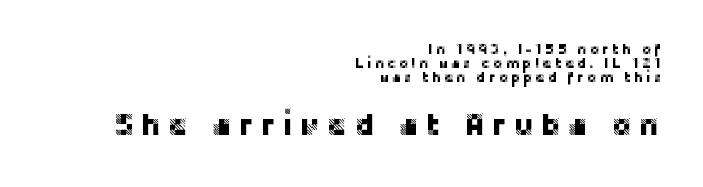
This sample is right-justified, so line beginnings fall wherever the words allow. Note: smaller setting up top, larger setting below. Nothing sits at the stroke ends, so this counts as sans-serif. Nope, not italic — everything's standing straight. The face used here is rendered with a markedly widened letterfit.
